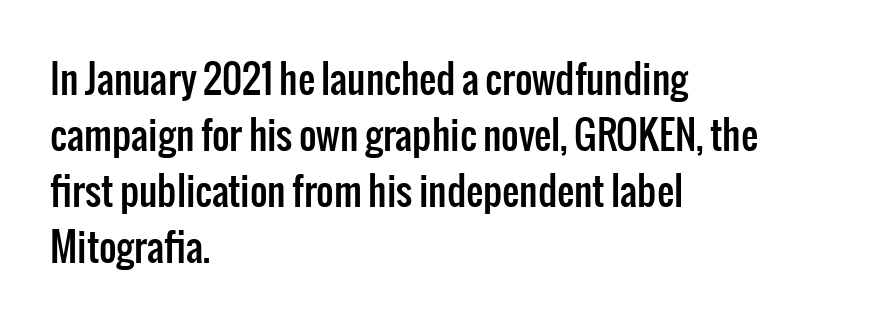
{"serif": "no", "italic": "no", "width": "condensed", "stroke_contrast": "low", "x_height": "medium", "monospaced": "no", "underline": "no", "align": "left", "line_spacing": "normal", "line_spacing_ratio": 1.47, "letter_spacing": "normal", "letter_spacing_em": 0.0, "glyph_px": 38}
